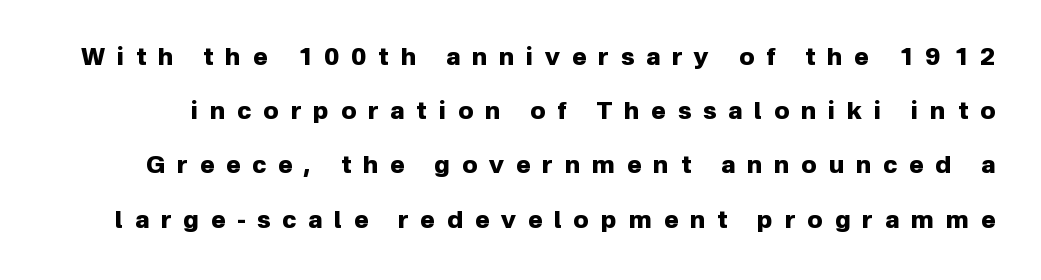
The image shows 24 px bold type, upright; set loose line spacing (2.26x), unusually wide letter spacing (+0.5 em), not underlined.
